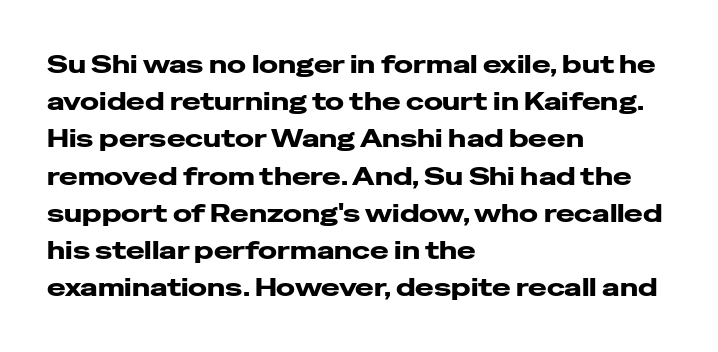
The image shows 25 px bold type, upright; set left-aligned, normal line spacing (1.49x), normal letter spacing, not underlined.
